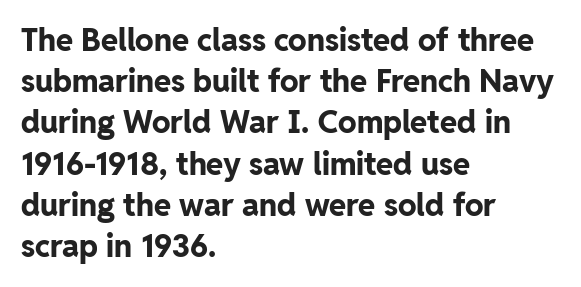
Q: Is the text bold? A: Yes.
Q: Is the text italic (slanted)? A: No, it is upright.
Q: Is the typeface a serif or a sans-serif typeface? A: Sans-serif.
Q: Is the text underlined? A: No.
Q: How is the paragraph aligned? A: Left-aligned.
Q: Is the spacing between letters normal or unusually wide? A: Normal.
Q: Is the spacing between lines tight, normal or loose? A: Normal.
Q: Width (condensed, normal, or wide)? A: Normal.
Q: Stroke contrast? A: Low.
Q: x-height? A: Medium.
Q: Monospaced? A: No.
